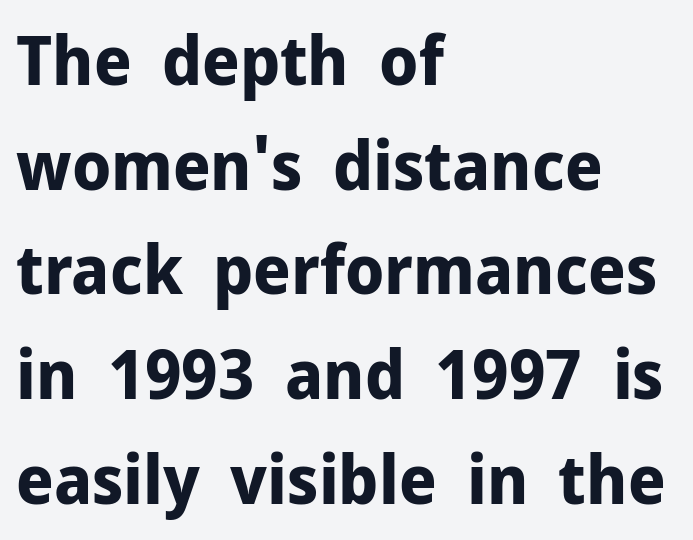
{"serif": "no", "italic": "no", "bold": "yes", "weight": "bold", "width": "normal", "stroke_contrast": "low", "x_height": "medium", "monospaced": "no", "underline": "no", "align": "left", "line_spacing": "normal", "line_spacing_ratio": 1.54, "letter_spacing": "normal", "letter_spacing_em": 0.0, "glyph_px": 68}
